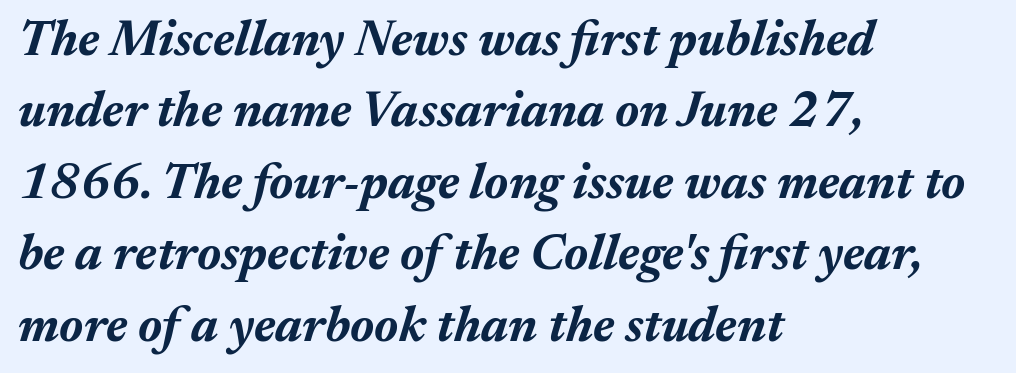
{"italic": "yes", "lean": "right", "slant_degrees": 17, "bold": "yes", "weight": "bold", "width": "normal", "stroke_contrast": "medium", "x_height": "medium", "monospaced": "no", "underline": "no", "align": "left", "line_spacing": "normal", "line_spacing_ratio": 1.43, "letter_spacing": "normal", "letter_spacing_em": 0.0, "glyph_px": 50}
